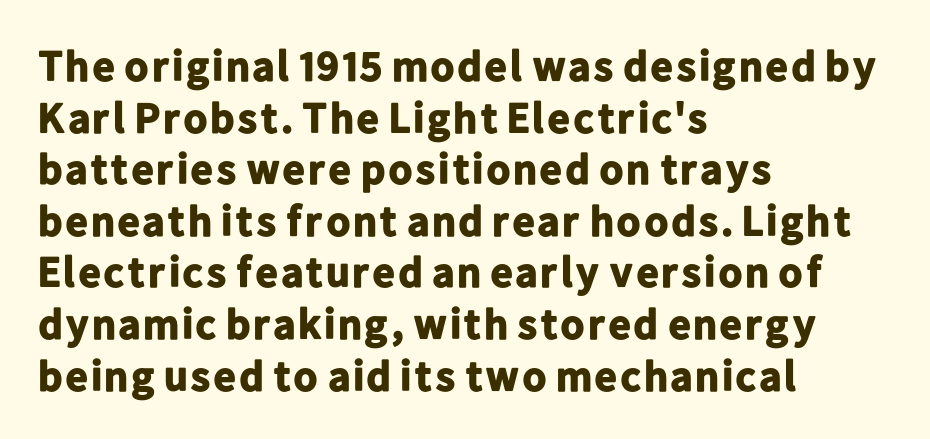
The designer went with a sans here, leaving each stem footless. Each word holds together tightly as a unit, with standard inter-letter gaps. These lines carry a lot of weight — the face is fully bold. The specimen omits any rule beneath the text block's lines.
